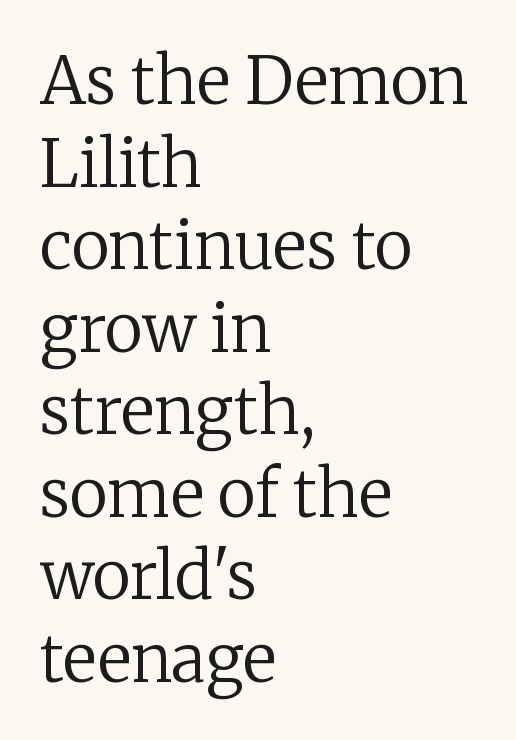
{"serif": "yes", "italic": "no", "bold": "no", "weight": "regular", "width": "normal", "stroke_contrast": "low", "x_height": "medium", "monospaced": "no", "underline": "no", "align": "left", "line_spacing": "normal", "line_spacing_ratio": 1.27, "letter_spacing": "normal", "letter_spacing_em": 0.0, "glyph_px": 65}
